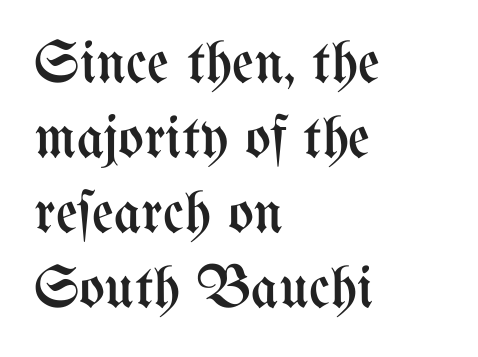
The image shows 60 px regular-weight, condensed type, upright; set left-aligned, normal line spacing (1.25x), normal letter spacing, not underlined; medium stroke contrast and a medium x-height.
